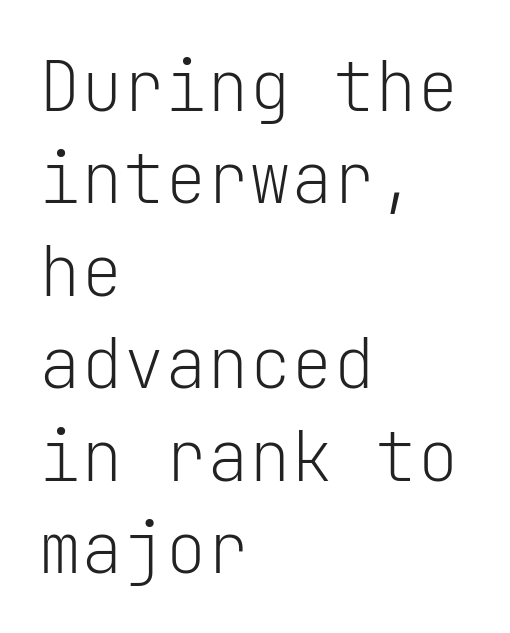
The image shows 70 px light sans-serif type, upright, monospaced; set left-aligned, normal line spacing (1.32x), normal letter spacing, not underlined; low stroke contrast and a medium x-height.
